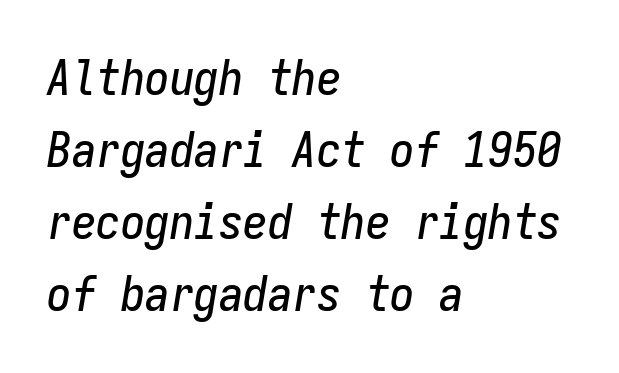
{"italic": "yes", "lean": "right", "slant_degrees": 9, "width": "condensed", "stroke_contrast": "low", "x_height": "medium", "monospaced": "yes", "underline": "no", "align": "left", "line_spacing": "normal", "line_spacing_ratio": 1.47, "letter_spacing": "normal", "letter_spacing_em": 0.0, "glyph_px": 49}
